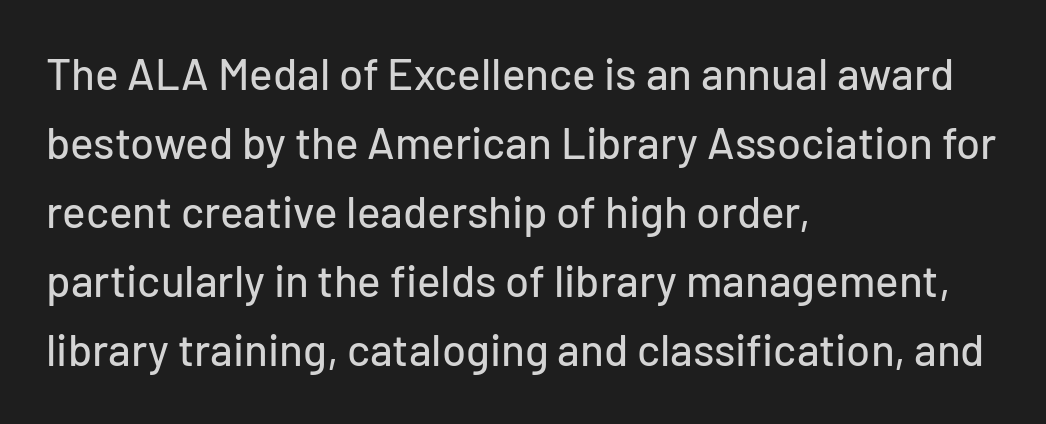
The image shows 44 px sans-serif type, upright; set left-aligned, normal line spacing (1.57x), normal letter spacing, not underlined; low stroke contrast and a medium x-height.
